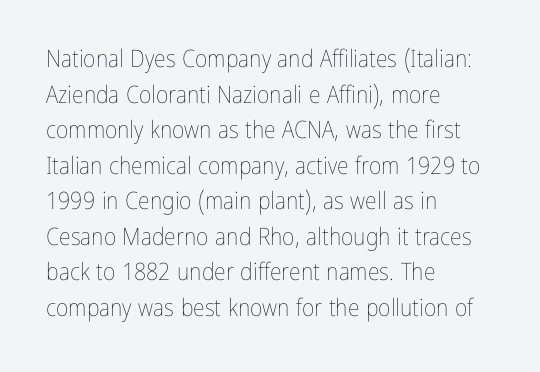
The image shows 24 px text type, upright; set left-aligned, normal line spacing (1.48x), normal letter spacing, not underlined.
